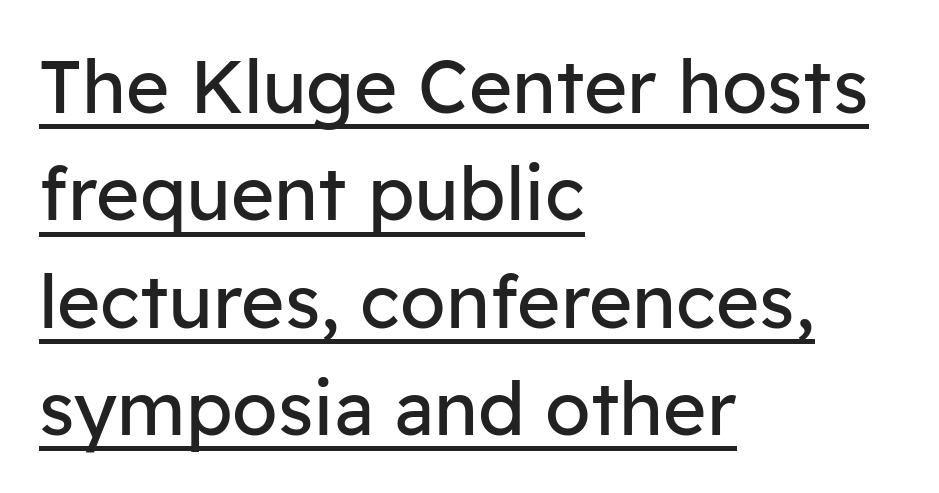
A typographer would call this underscored text. A normal amount of white space separates one row of letters from the next. Bold? No — there's no thickening of the strokes. Observe the absence of serifs on each vertical stroke in this sample.
